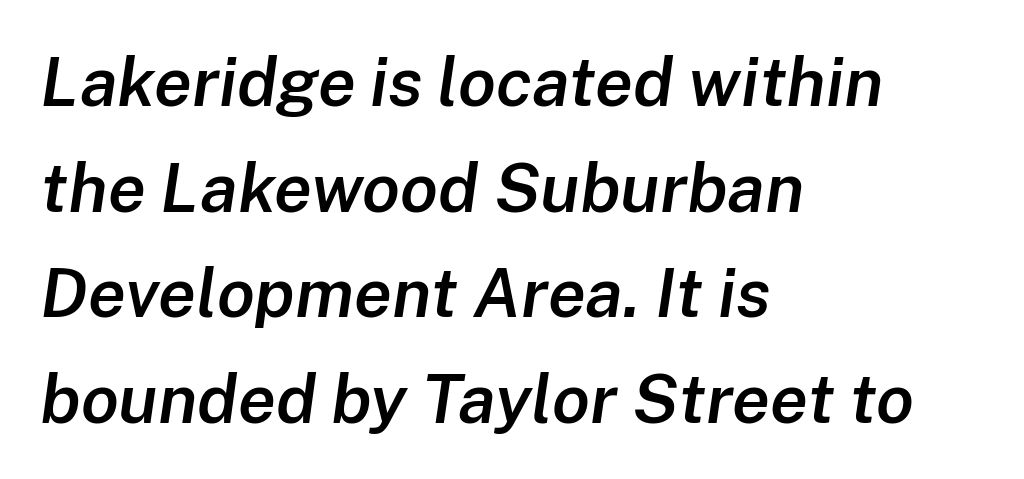
The image shows 69 px semibold type, italic (leaning right); set left-aligned, normal line spacing (1.53x), normal letter spacing, not underlined; low stroke contrast and a medium x-height.
